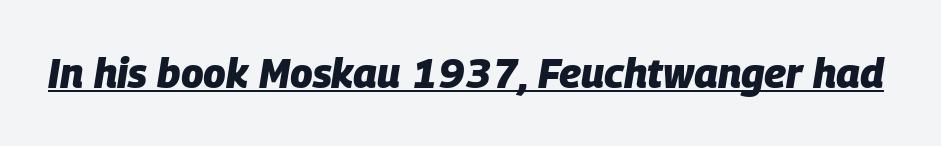
The image shows 41 px heavy type, italic (leaning right); set normal letter spacing, underlined; low stroke contrast and a large x-height.
